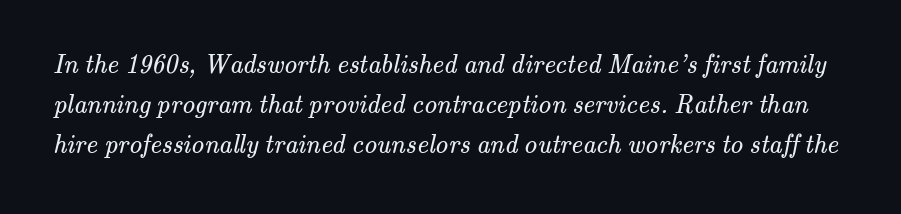
The image shows 26 px text type; set normal line spacing (1.54x), normal letter spacing, not underlined.
